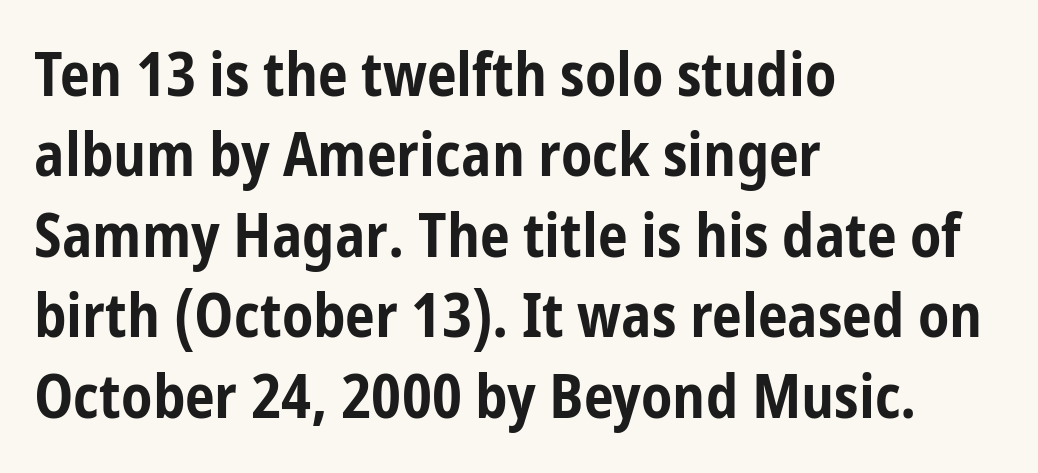
Has an underline been added? It has not. Layout note: lines flush left. The face used here is rendered with its standard letterfit. Students, this is bold: see how much ink each stroke carries. You can tell it's not italic because the verticals are truly vertical. Here the designer chose a conventional face with non-uniform glyph widths.
